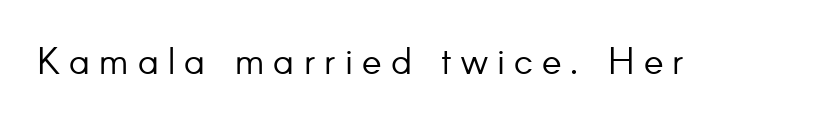
Q: Is the text bold? A: No.
Q: Is the text italic (slanted)? A: No, it is upright.
Q: Is the typeface a serif or a sans-serif typeface? A: Sans-serif.
Q: Is the text underlined? A: No.
Q: Is the spacing between letters normal or unusually wide? A: Unusually wide.
Q: Width (condensed, normal, or wide)? A: Normal.
Q: Stroke contrast? A: Low.
Q: x-height? A: Small.
Q: Monospaced? A: No.
